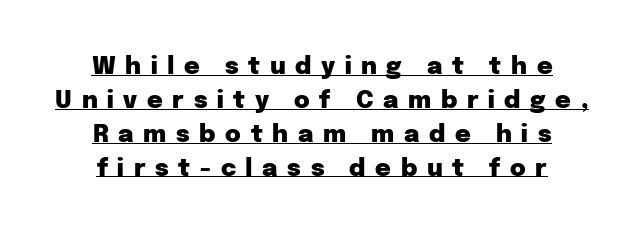
Q: Is the text bold? A: Yes.
Q: Is the text italic (slanted)? A: No, it is upright.
Q: Is the text underlined? A: Yes.
Q: Is the spacing between letters normal or unusually wide? A: Unusually wide.
Q: Is the spacing between lines tight, normal or loose? A: Normal.
